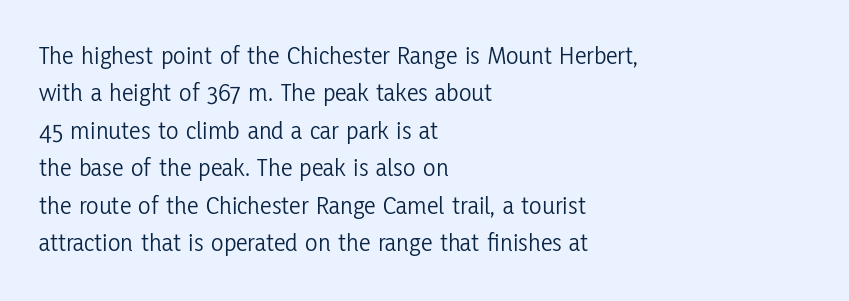
Q: Is the text bold? A: No.
Q: Is the text italic (slanted)? A: No, it is upright.
Q: Is the text underlined? A: No.
Q: How is the paragraph aligned? A: Left-aligned.
Q: Is the spacing between letters normal or unusually wide? A: Normal.
Q: Is the spacing between lines tight, normal or loose? A: Normal.
